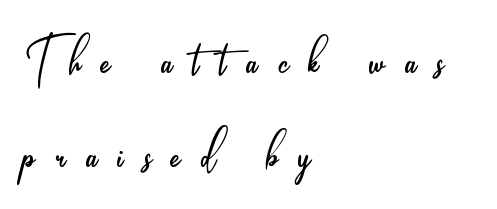
{"serif": "no", "bold": "no", "weight": "light", "width": "condensed", "stroke_contrast": "low", "x_height": "small", "monospaced": "no", "underline": "no", "align": "left", "line_spacing": "normal", "line_spacing_ratio": 1.38, "letter_spacing": "wide", "letter_spacing_em": 0.3, "glyph_px": 68}
